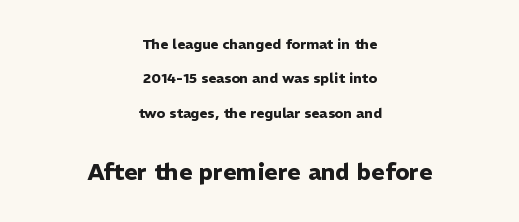
{"italic": "no", "bold": "yes", "underline": "no", "align": "center", "line_spacing": "loose", "line_spacing_ratio": 2.46, "letter_spacing": "normal", "letter_spacing_em": 0.0, "larger_block": "second", "size_ratio": 1.64, "glyph_px": 23}
